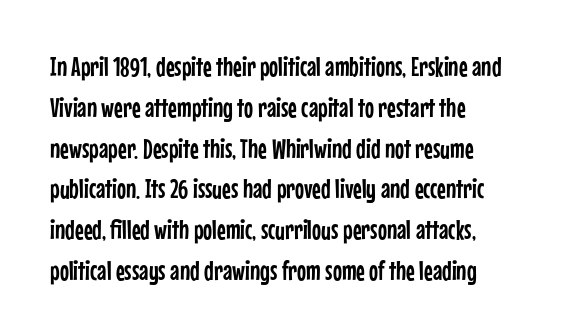
The image shows 27 px text type, upright; set left-aligned, normal line spacing (1.51x), normal letter spacing, not underlined.
